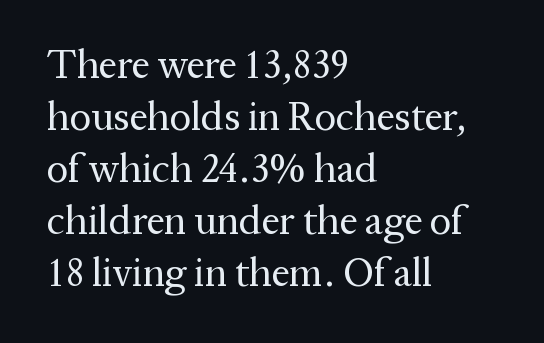
{"serif": "yes", "italic": "no", "bold": "no", "weight": "regular", "width": "normal", "stroke_contrast": "medium", "x_height": "medium", "monospaced": "no", "underline": "no", "align": "left", "line_spacing": "normal", "line_spacing_ratio": 1.3, "letter_spacing": "normal", "letter_spacing_em": 0.0, "glyph_px": 40}
